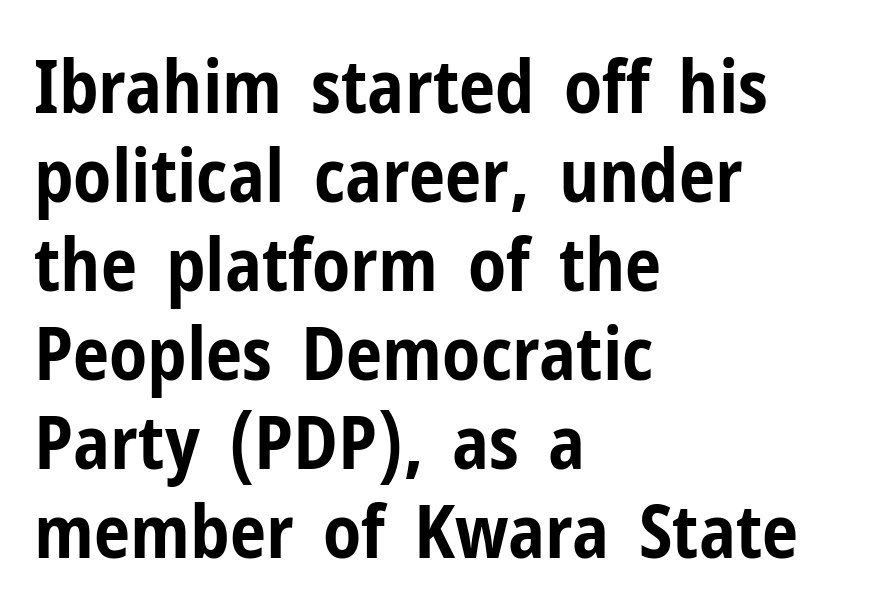
The image shows 73 px bold, condensed sans-serif type, upright; set left-aligned, line spacing 1.22x, normal letter spacing, not underlined; low stroke contrast and a medium x-height.
